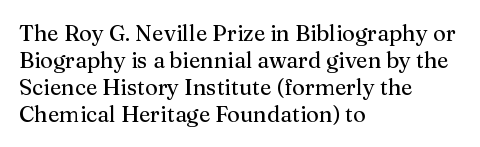
The image shows 22 px text type, upright; set left-aligned, line spacing 1.22x, normal letter spacing, not underlined.
